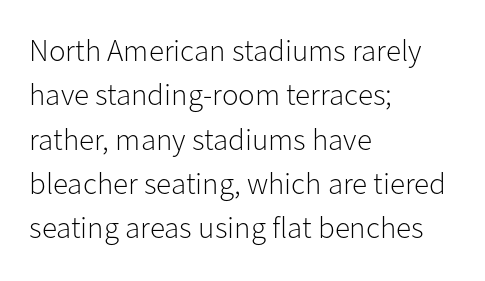
The image shows 31 px light sans-serif type, upright; set left-aligned, normal line spacing (1.43x), normal letter spacing, not underlined; low stroke contrast and a medium x-height.
